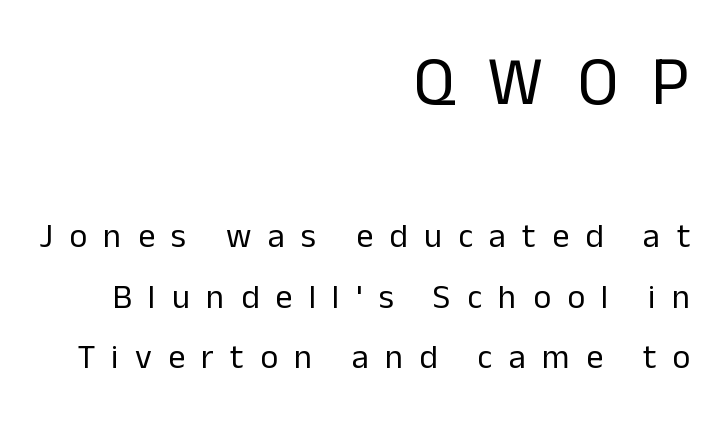
The image shows 69 px regular-weight sans-serif type, upright; set right-aligned, line spacing 1.78x, unusually wide letter spacing (+0.48 em), not underlined; the first (top) block is 2.03x larger; low stroke contrast and a medium x-height.
